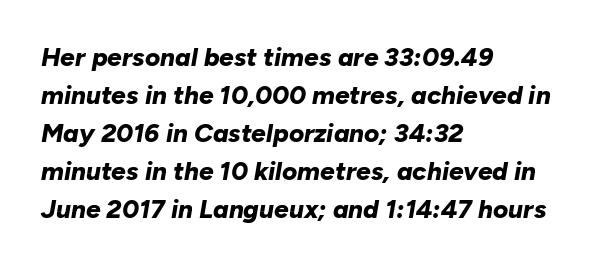
Q: Is the text bold? A: Yes.
Q: Is the text italic (slanted)? A: Yes, it leans right by about 10 degrees.
Q: Is the text underlined? A: No.
Q: How is the paragraph aligned? A: Left-aligned.
Q: Is the spacing between letters normal or unusually wide? A: Normal.
Q: Is the spacing between lines tight, normal or loose? A: Normal.
